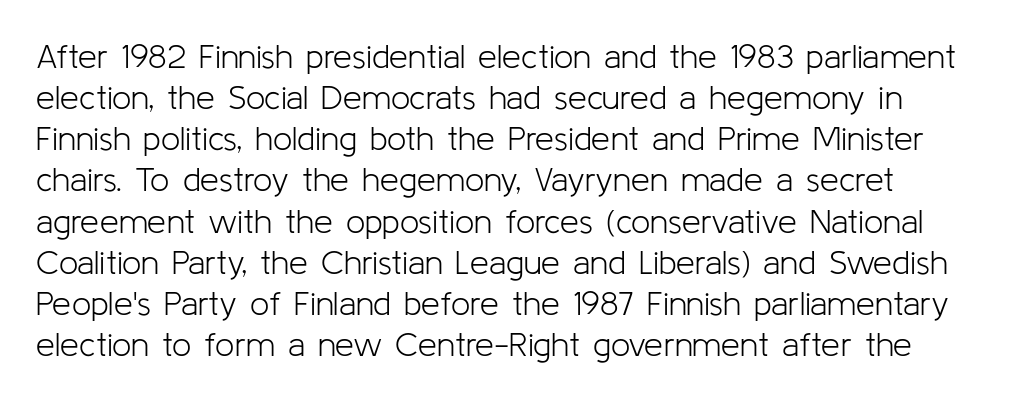
The image shows 34 px light sans-serif type, upright; set left-aligned, line spacing 1.21x, normal letter spacing, not underlined; low stroke contrast and a medium x-height.
